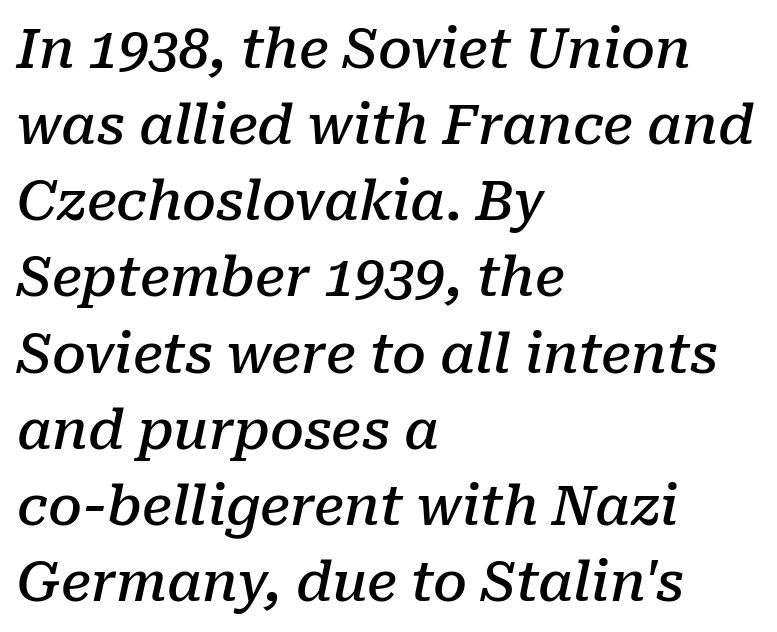
Q: Is the text bold? A: Semi-bold.
Q: Is the text italic (slanted)? A: Yes, it leans right by about 10 degrees.
Q: Is the typeface a serif or a sans-serif typeface? A: Serif.
Q: Is the text underlined? A: No.
Q: How is the paragraph aligned? A: Left-aligned.
Q: Is the spacing between letters normal or unusually wide? A: Normal.
Q: Is the spacing between lines tight, normal or loose? A: Normal.
Q: Width (condensed, normal, or wide)? A: Normal.
Q: Stroke contrast? A: Low.
Q: x-height? A: Medium.
Q: Monospaced? A: No.
